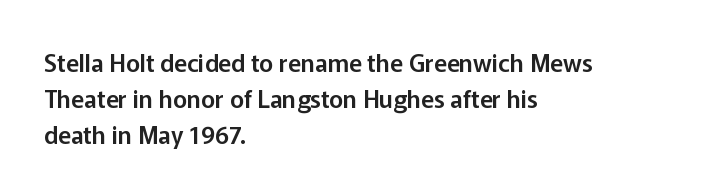
Summary of vertical rhythm: regular, with standard interline spacing. Is the block centered? No — it sits flush against the left margin. Nobody drew a line under any word here. Unlike italic type, these characters show no tilt at all.
